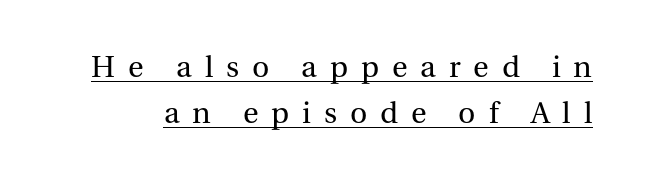
The image shows 32 px regular-weight serif type, upright; set normal line spacing (1.43x), unusually wide letter spacing (+0.4 em), underlined; medium stroke contrast and a medium x-height.
